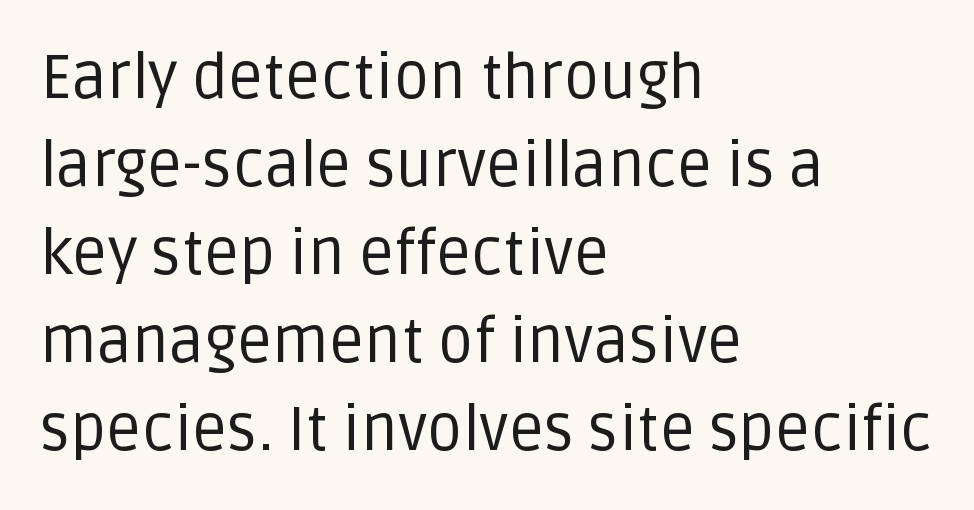
{"serif": "no", "italic": "no", "bold": "no", "weight": "regular", "width": "normal", "stroke_contrast": "low", "x_height": "large", "monospaced": "no", "underline": "no", "align": "left", "line_spacing": "normal", "line_spacing_ratio": 1.42, "letter_spacing": "normal", "letter_spacing_em": 0.0, "glyph_px": 62}
